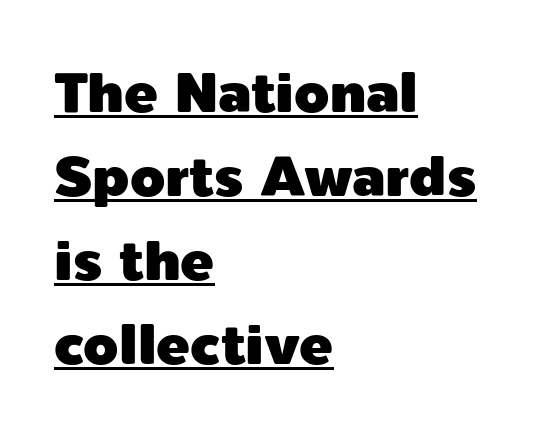
{"serif": "no", "italic": "no", "width": "normal", "x_height": "medium", "monospaced": "no", "underline": "yes", "align": "left", "line_spacing": "normal", "line_spacing_ratio": 1.5, "letter_spacing": "normal", "letter_spacing_em": 0.0, "glyph_px": 56}
